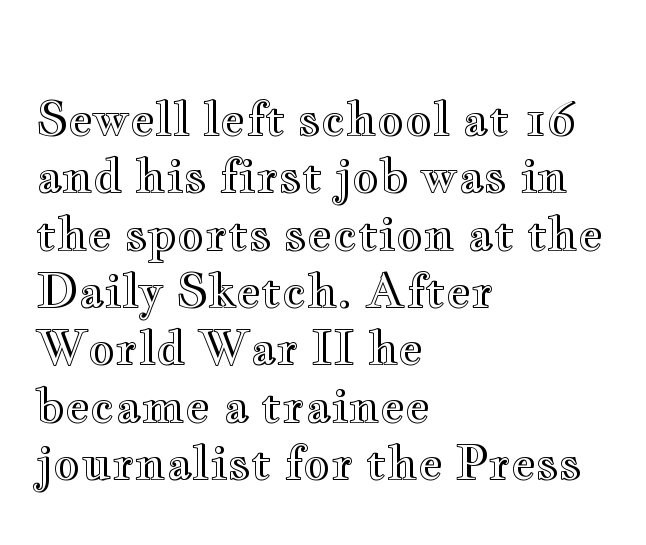
The image shows 47 px wide type, upright; set left-aligned, line spacing 1.22x, normal letter spacing, not underlined; a small x-height.
